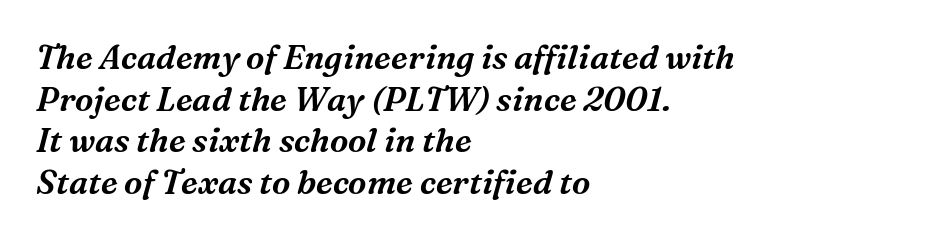
The image shows 33 px serif type, italic (leaning right); set left-aligned, normal line spacing (1.26x), normal letter spacing, not underlined; medium stroke contrast and a medium x-height.
